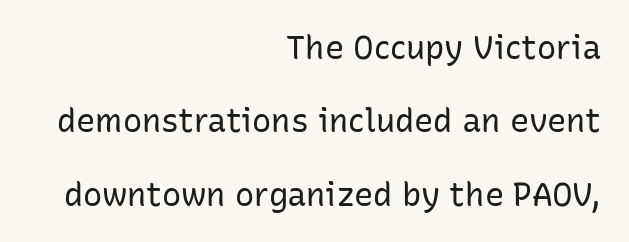
Q: Is the text bold? A: No.
Q: Is the text italic (slanted)? A: No, it is upright.
Q: Is the typeface a serif or a sans-serif typeface? A: Sans-serif.
Q: Is the text underlined? A: No.
Q: How is the paragraph aligned? A: Right-aligned.
Q: Is the spacing between letters normal or unusually wide? A: Normal.
Q: Is the spacing between lines tight, normal or loose? A: Loose.
Q: Width (condensed, normal, or wide)? A: Normal.
Q: Stroke contrast? A: Low.
Q: x-height? A: Medium.
Q: Monospaced? A: No.
